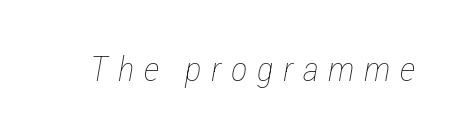
The image shows 35 px thin, condensed type, italic (leaning right); set unusually wide letter spacing (+0.27 em), not underlined; low stroke contrast and a medium x-height.
